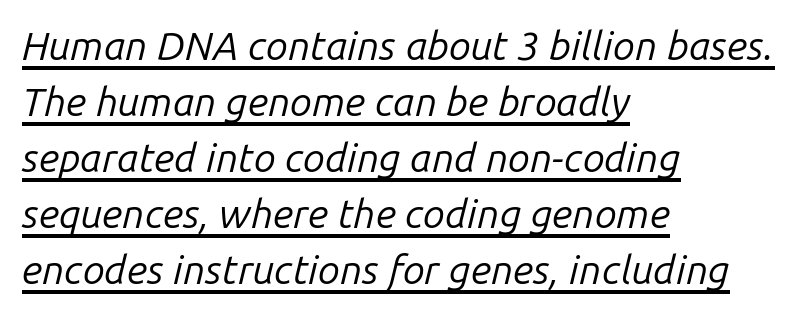
The rendering uses natural spacing where letterforms have individual widths. Notice how the passage keeps a crisp vertical edge on the left only. Underlined type. Weight: in the light-to-regular range. Compared with ordinary roman type, these characters are visibly tilted. The block of text has a typical density, with ordinary space between rows.
